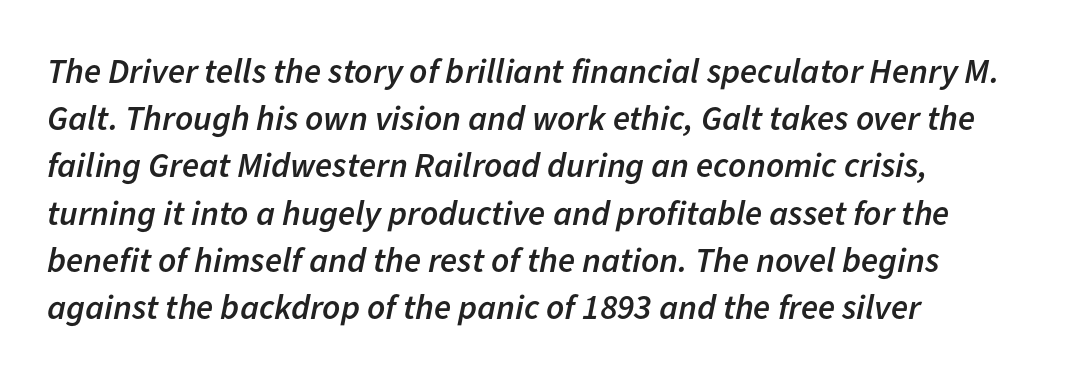
Q: Is the text bold? A: Semi-bold.
Q: Is the text italic (slanted)? A: Yes, it leans right by about 11 degrees.
Q: Is the text underlined? A: No.
Q: How is the paragraph aligned? A: Left-aligned.
Q: Is the spacing between letters normal or unusually wide? A: Normal.
Q: Is the spacing between lines tight, normal or loose? A: Normal.
Q: Width (condensed, normal, or wide)? A: Normal.
Q: Stroke contrast? A: Low.
Q: x-height? A: Medium.
Q: Monospaced? A: No.
